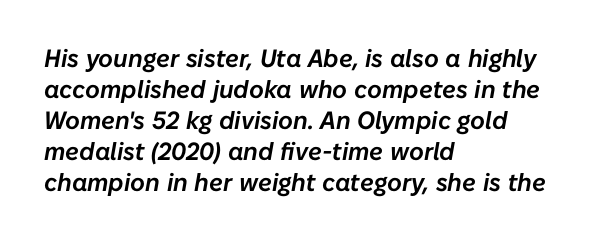
The image shows 25 px text type, italic (leaning right); set left-aligned, line spacing 1.24x, normal letter spacing, not underlined.
